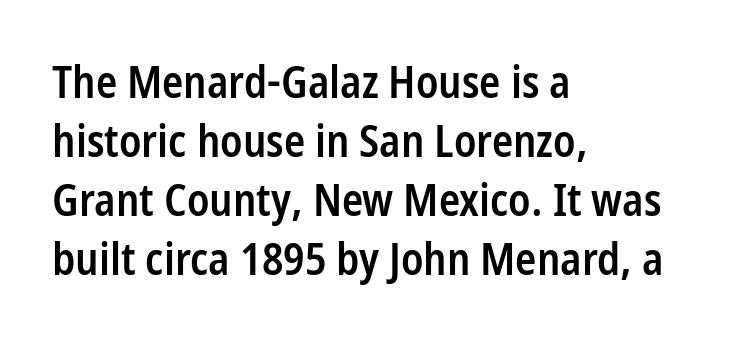
{"serif": "no", "italic": "no", "bold": "semi", "weight": "semibold", "width": "condensed", "stroke_contrast": "low", "x_height": "medium", "monospaced": "no", "underline": "no", "align": "left", "line_spacing": "normal", "line_spacing_ratio": 1.34, "letter_spacing": "normal", "letter_spacing_em": 0.0, "glyph_px": 44}
